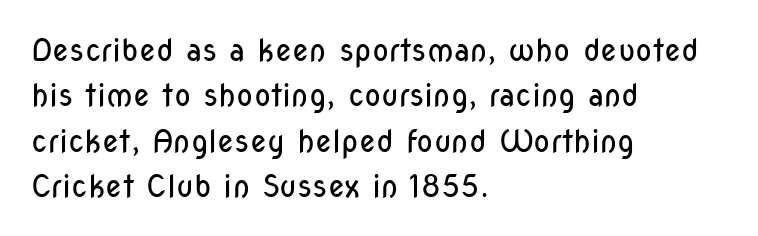
Leading: standard. The rendering shows plain stroke endings on the letterforms — a sans-serif design. A bare baseline throughout the passage. The compositor pushed each line to the left boundary. The lettering holds an erect, upright posture throughout. The face used here is proportionally spaced, like ordinary book or web type.
